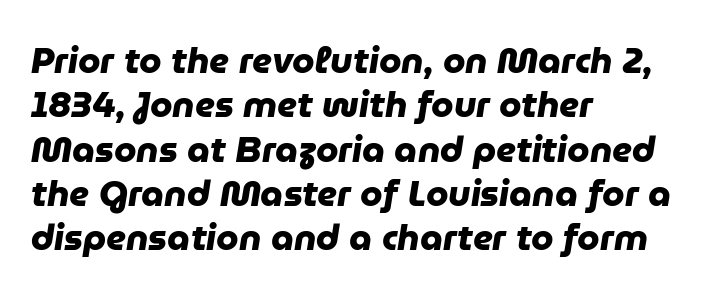
{"serif": "no", "bold": "yes", "weight": "heavy", "width": "normal", "stroke_contrast": "low", "x_height": "medium", "monospaced": "no", "underline": "no", "align": "left", "line_spacing_ratio": 1.23, "letter_spacing": "normal", "letter_spacing_em": 0.0, "glyph_px": 36}
